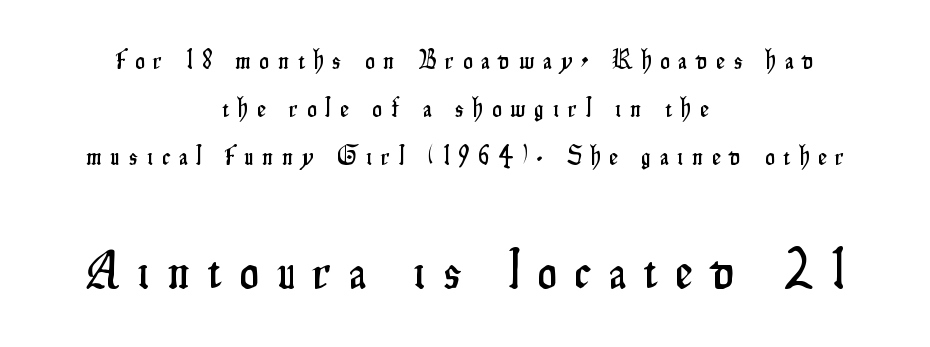
The image shows 54 px condensed sans-serif type, upright; set centered, line spacing 1.78x, unusually wide letter spacing (+0.34 em), not underlined; the second (bottom) block is 2.0x larger; low stroke contrast and a small x-height.
